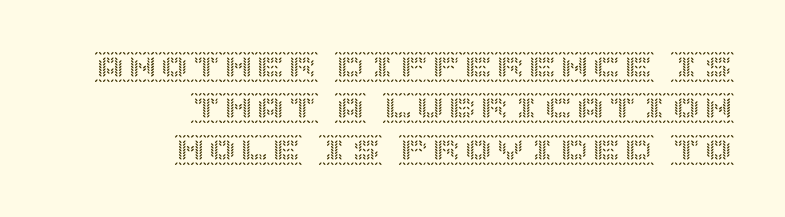
Q: Is the text italic (slanted)? A: No, it is upright.
Q: Is the text underlined? A: No.
Q: How is the paragraph aligned? A: Right-aligned.
Q: Is the spacing between letters normal or unusually wide? A: Normal.
Q: Is the spacing between lines tight, normal or loose? A: Normal.
Q: Width (condensed, normal, or wide)? A: Normal.
Q: x-height? A: Large.
